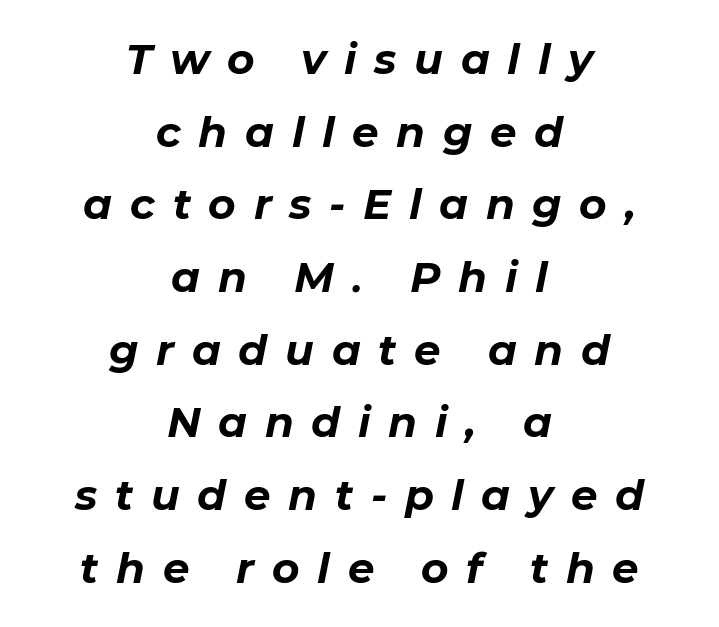
{"italic": "yes", "lean": "right", "slant_degrees": 11, "bold": "yes", "weight": "bold", "width": "normal", "stroke_contrast": "low", "x_height": "medium", "monospaced": "no", "underline": "no", "align": "center", "line_spacing_ratio": 1.73, "letter_spacing": "wide", "letter_spacing_em": 0.42, "glyph_px": 42}
